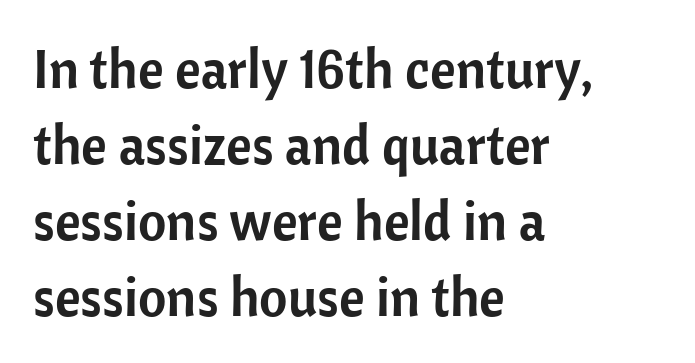
{"serif": "no", "italic": "no", "width": "normal", "stroke_contrast": "low", "x_height": "medium", "monospaced": "no", "underline": "no", "align": "left", "line_spacing": "normal", "line_spacing_ratio": 1.38, "letter_spacing": "normal", "letter_spacing_em": 0.0, "glyph_px": 55}
